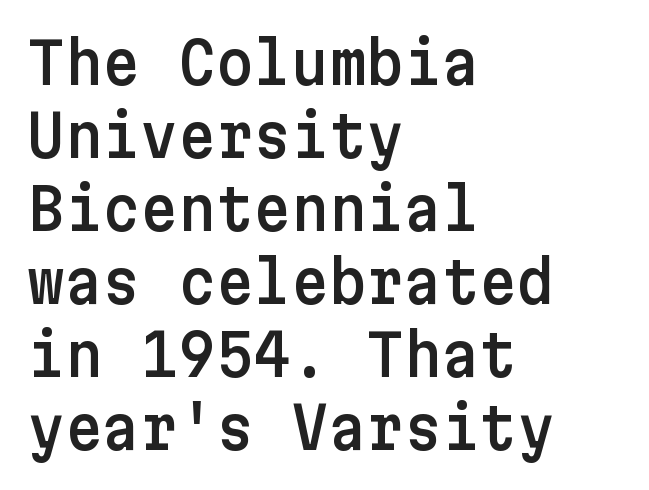
The image shows 58 px sans-serif type, upright; set left-aligned, normal line spacing (1.26x), normal letter spacing, not underlined; low stroke contrast and a medium x-height.
